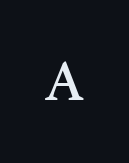
Q: Is the text italic (slanted)? A: No, it is upright.
Q: Is the typeface a serif or a sans-serif typeface? A: Serif.
Q: Is the text underlined? A: No.
Q: Is the spacing between letters normal or unusually wide? A: Unusually wide.
Q: Width (condensed, normal, or wide)? A: Normal.
Q: Stroke contrast? A: Medium.
Q: x-height? A: Small.
Q: Monospaced? A: No.
